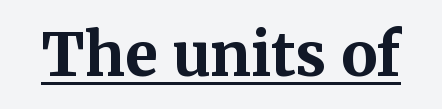
Looks like someone drew a line under every word here. In terms of posture, this sample is upright. Thick stems and heavy bowls — unmistakably bold. Varying glyph widths throughout — classic text-font behaviour.
